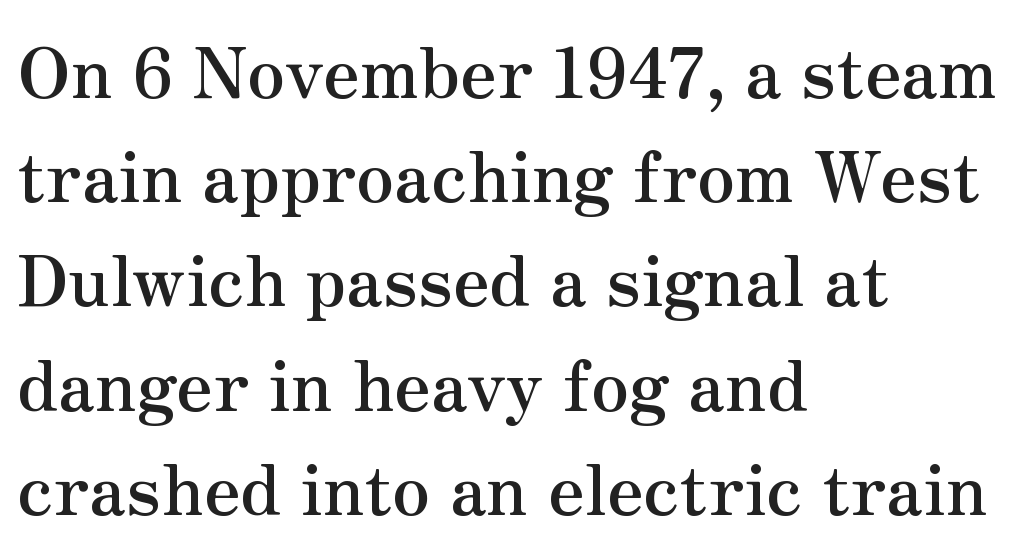
The tracking reads as untouched default to a designer's eye. The rag falls on the right side of this text block. Type style note: has serifs. The rendering uses natural spacing where letterforms have individual widths. Heavy, bold letterforms.
